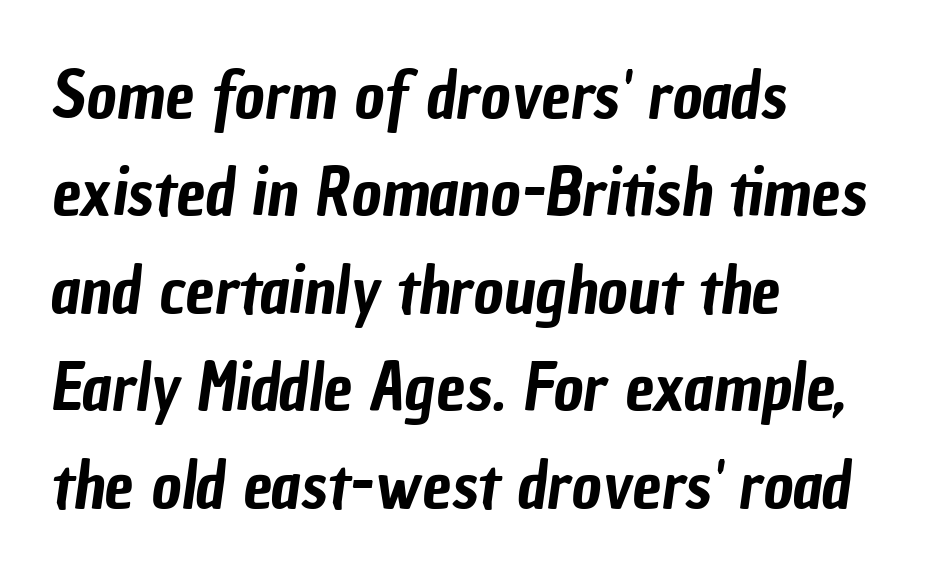
{"serif": "no", "width": "condensed", "stroke_contrast": "low", "x_height": "medium", "monospaced": "no", "underline": "no", "align": "left", "line_spacing": "normal", "line_spacing_ratio": 1.5, "letter_spacing": "normal", "letter_spacing_em": 0.0, "glyph_px": 65}
